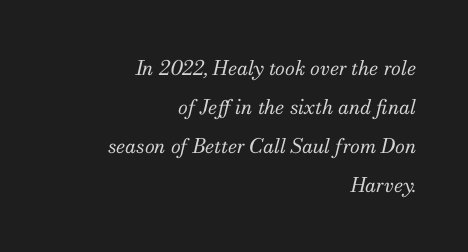
The image shows 20 px text type, italic (leaning right); set right-aligned, loose line spacing (1.95x), normal letter spacing, not underlined.
